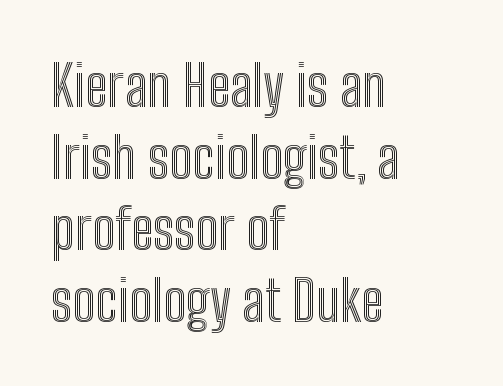
Q: Is the text italic (slanted)? A: No, it is upright.
Q: Is the text underlined? A: No.
Q: How is the paragraph aligned? A: Left-aligned.
Q: Is the spacing between letters normal or unusually wide? A: Normal.
Q: Is the spacing between lines tight, normal or loose? A: Normal.
Q: Width (condensed, normal, or wide)? A: Condensed.
Q: x-height? A: Medium.
Q: Monospaced? A: No.
